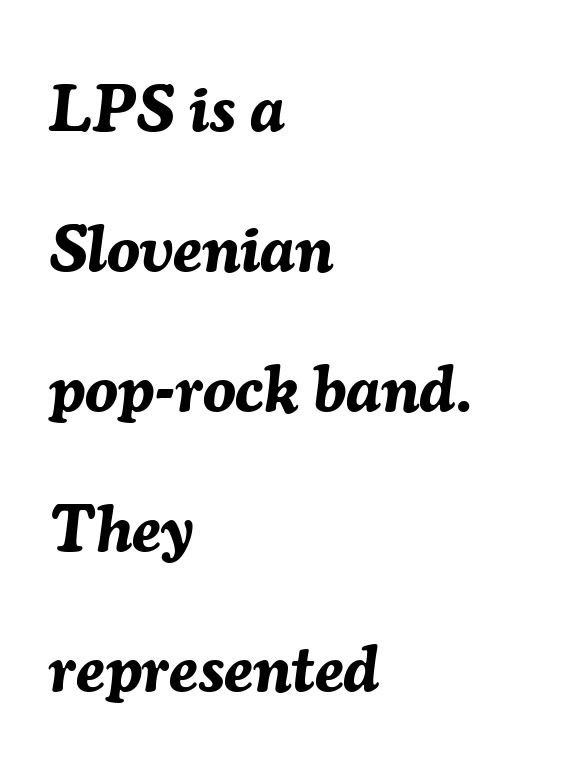
{"italic": "yes", "lean": "right", "slant_degrees": 7, "bold": "yes", "weight": "bold", "width": "normal", "stroke_contrast": "medium", "x_height": "medium", "monospaced": "no", "underline": "no", "align": "left", "line_spacing": "loose", "line_spacing_ratio": 2.12, "letter_spacing": "normal", "letter_spacing_em": 0.0, "glyph_px": 66}
